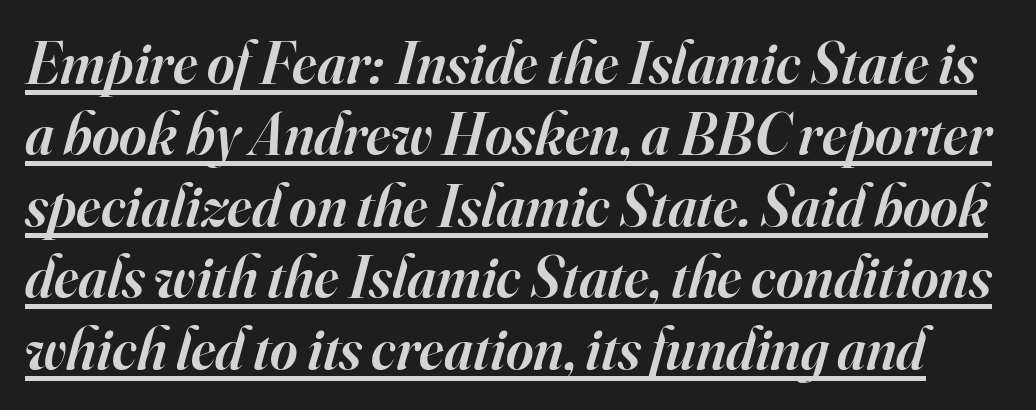
{"serif": "yes", "italic": "yes", "lean": "right", "slant_degrees": 16, "bold": "semi", "weight": "semibold", "width": "normal", "stroke_contrast": "high", "x_height": "small", "monospaced": "no", "underline": "yes", "line_spacing_ratio": 1.21, "letter_spacing": "normal", "letter_spacing_em": 0.0, "glyph_px": 59}
